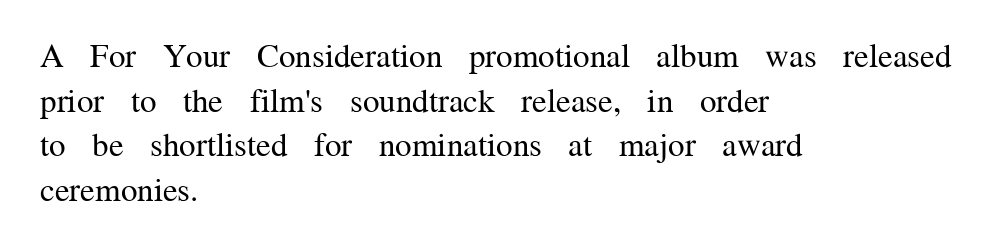
The image shows 33 px regular-weight serif type, upright; set left-aligned, normal line spacing (1.35x), normal letter spacing, not underlined; medium stroke contrast and a medium x-height.
